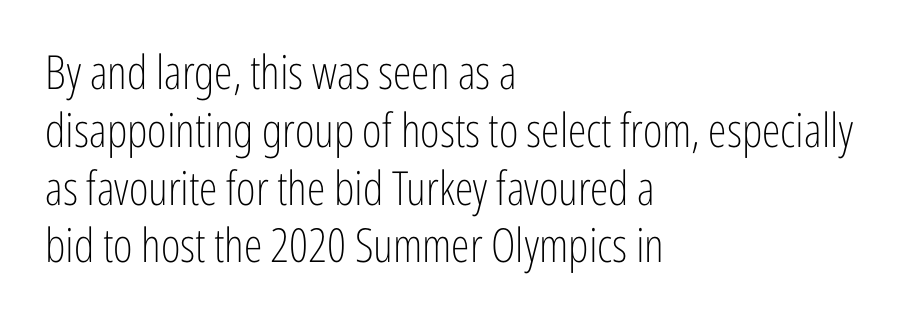
You could not count columns in this text — the font is proportionally spaced. The zone under the glyphs is completely vacant. Nope, not italic — everything's standing straight. Nothing sits at the stroke ends, so this counts as sans-serif. Spacing between characters is what you'd get straight out of the box.
